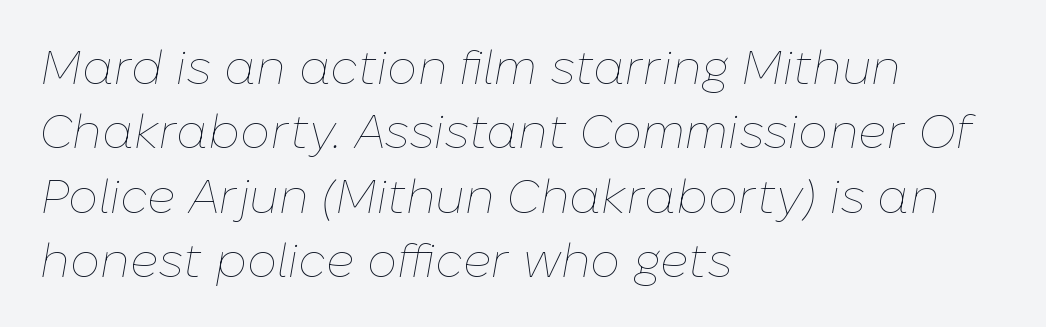
{"italic": "yes", "lean": "right", "slant_degrees": 10, "bold": "no", "weight": "thin", "width": "normal", "stroke_contrast": "low", "x_height": "medium", "monospaced": "no", "underline": "no", "align": "left", "line_spacing": "normal", "line_spacing_ratio": 1.34, "letter_spacing": "normal", "letter_spacing_em": 0.0, "glyph_px": 48}
